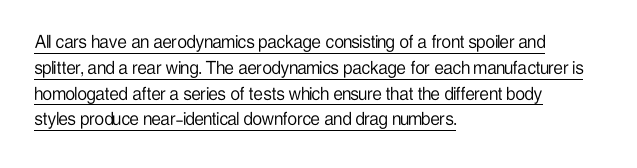
Q: Is the text bold? A: No.
Q: Is the text italic (slanted)? A: No, it is upright.
Q: Is the text underlined? A: Yes.
Q: How is the paragraph aligned? A: Left-aligned.
Q: Is the spacing between letters normal or unusually wide? A: Normal.
